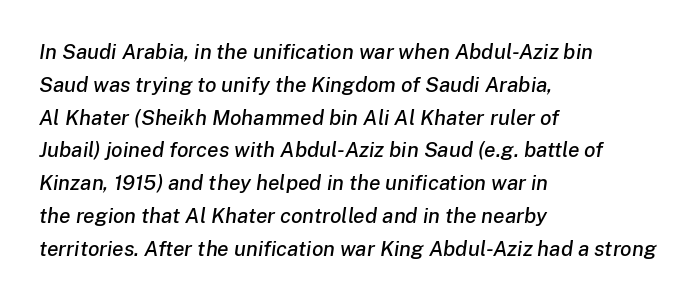
{"italic": "yes", "lean": "right", "slant_degrees": 8, "underline": "no", "align": "left", "line_spacing": "normal", "line_spacing_ratio": 1.56, "letter_spacing": "normal", "letter_spacing_em": 0.0, "glyph_px": 21}
